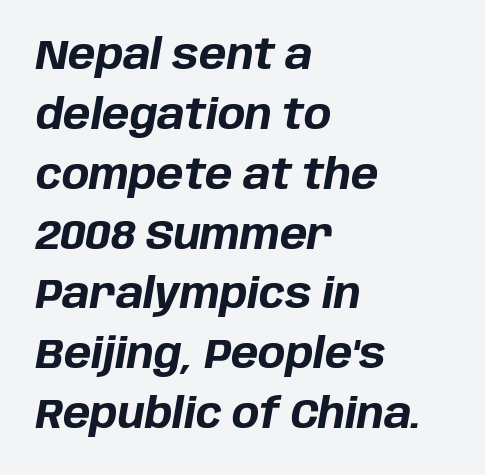
{"italic": "yes", "lean": "right", "slant_degrees": 10, "bold": "yes", "weight": "bold", "width": "normal", "stroke_contrast": "low", "x_height": "large", "monospaced": "no", "underline": "no", "align": "left", "line_spacing": "normal", "line_spacing_ratio": 1.46, "letter_spacing": "normal", "letter_spacing_em": 0.0, "glyph_px": 41}
